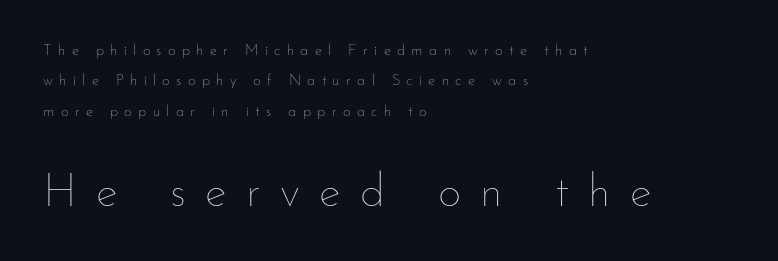
Each row of text sits above clean, open space. The specimen reads as upright at a glance. Loosely led — the rows are spread out. Tracking value appears strongly positive — letters spread wide. Of the two passages, the one underneath uses the larger point size.
